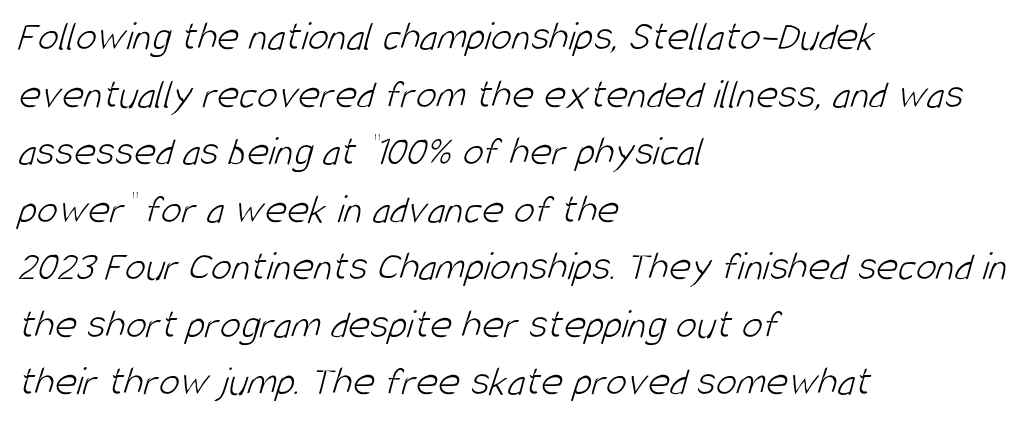
{"serif": "no", "bold": "no", "weight": "light", "width": "condensed", "stroke_contrast": "low", "x_height": "large", "monospaced": "no", "underline": "no", "align": "left", "line_spacing": "normal", "line_spacing_ratio": 1.37, "letter_spacing": "normal", "letter_spacing_em": 0.0, "glyph_px": 42}
